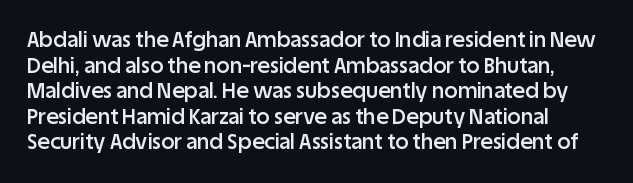
Q: Is the text bold? A: Semi-bold.
Q: Is the text italic (slanted)? A: No, it is upright.
Q: Is the text underlined? A: No.
Q: Is the spacing between letters normal or unusually wide? A: Normal.
